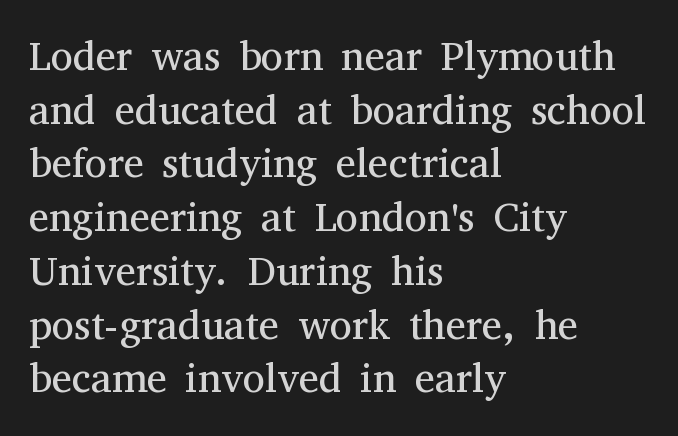
{"serif": "yes", "italic": "no", "bold": "no", "weight": "regular", "width": "normal", "stroke_contrast": "medium", "x_height": "medium", "monospaced": "no", "underline": "no", "align": "left", "line_spacing": "normal", "line_spacing_ratio": 1.31, "letter_spacing": "normal", "letter_spacing_em": 0.0, "glyph_px": 41}
